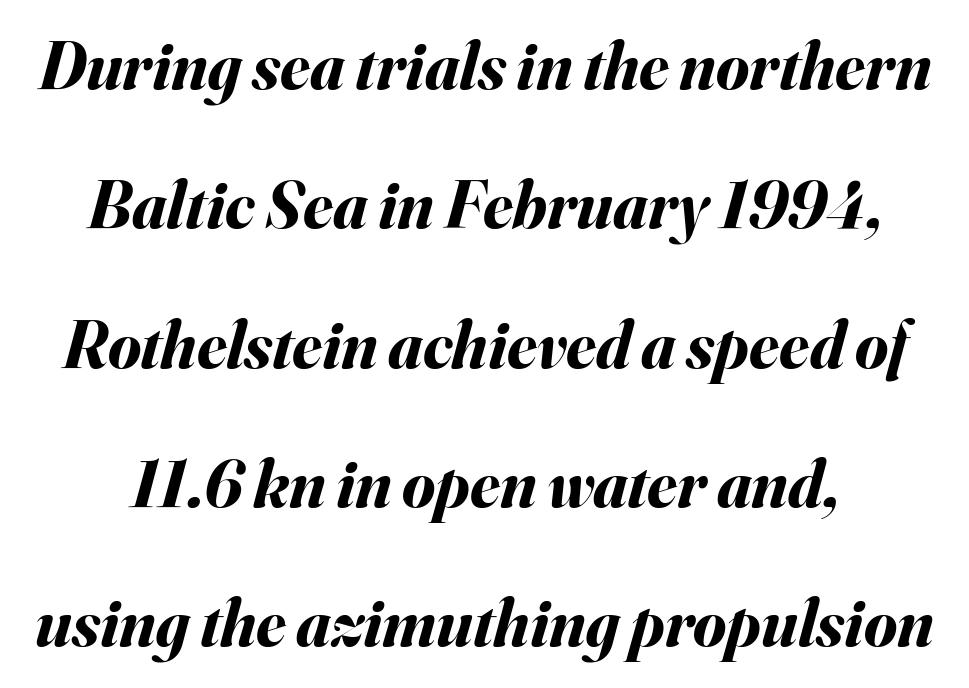
The image shows 67 px bold type, italic (leaning right); set loose line spacing (2.08x), normal letter spacing, not underlined; medium stroke contrast and a small x-height.
